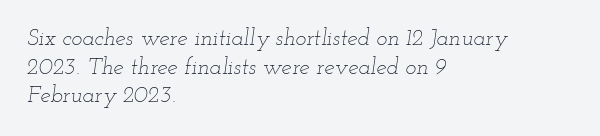
{"italic": "yes", "lean": "right", "slant_degrees": 12, "bold": "no", "underline": "no", "align": "left", "line_spacing_ratio": 1.24, "letter_spacing": "normal", "letter_spacing_em": 0.0, "glyph_px": 23}
